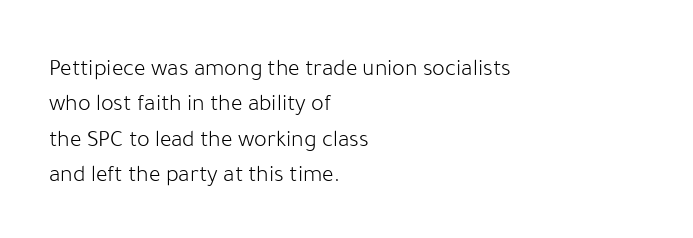
Tracking value appears to be zero — textbook default spacing. Posture: straight, roman, zero tilt. Leftover space on each line is placed entirely after the last word. This is not heavy type; no bold has been used.
